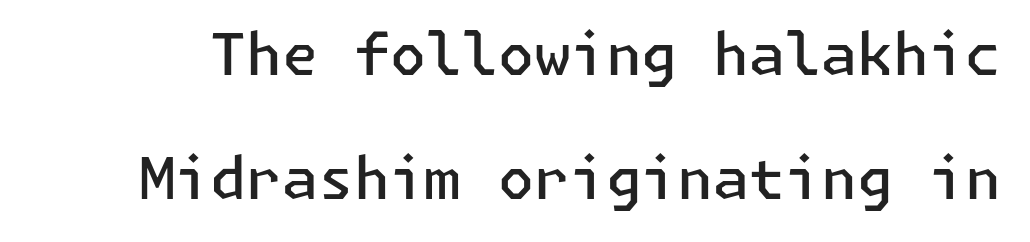
Successive baselines arrive slowly, with a big drop between each. This sample uses an upright cut, with every glyph sitting square on the baseline. Serif or sans? Sans — the stroke terminals are bare. Words float on clear page, feet unadorned. Nobody touched the tracking dial on this one. Stems and bowls a touch heavier than normal — semibold.
